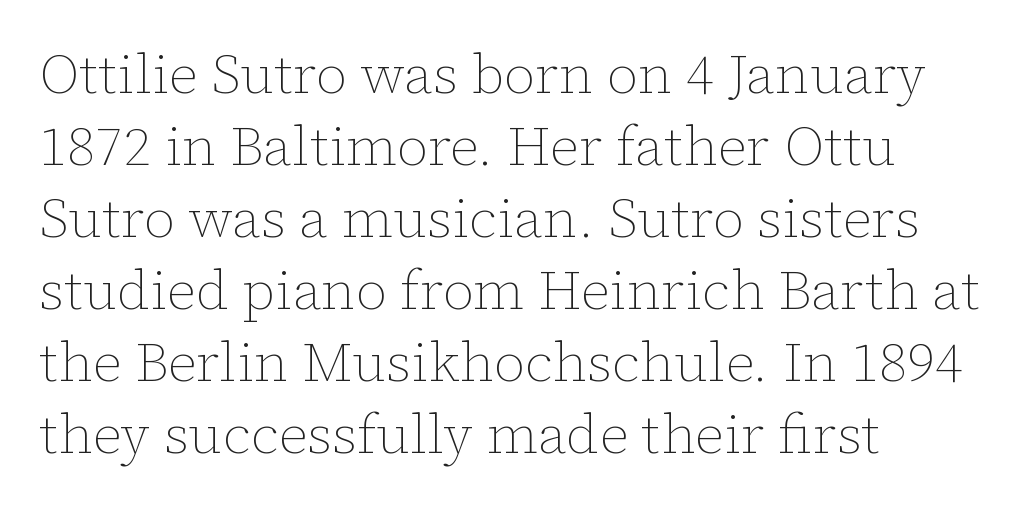
Each word holds together tightly as a unit, with standard inter-letter gaps. Decoration check: the copy has no underline. Each letter keeps its own natural width here, so spacing adapts to shape. The lines in this sample share a left origin and differ only in where they stop. It's the straight-up-and-down kind of type.
